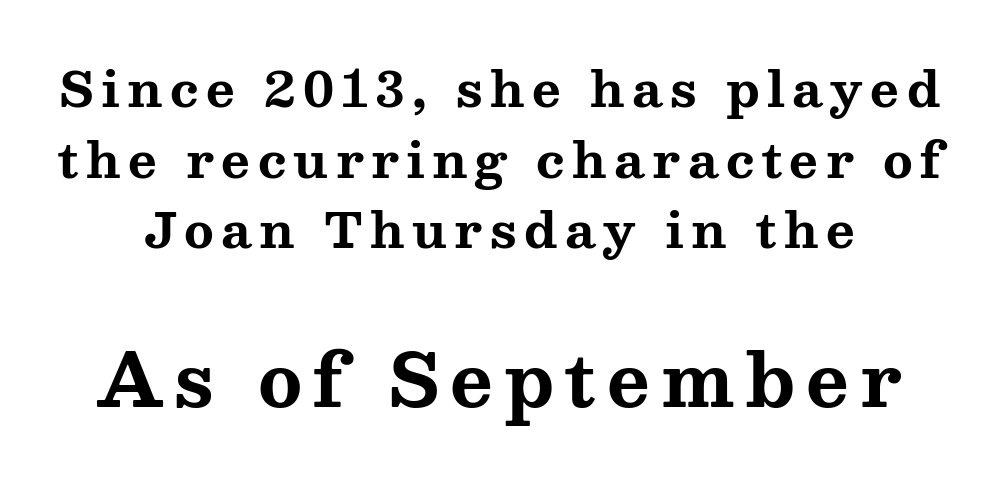
Q: Is the text bold? A: Yes.
Q: Is the text italic (slanted)? A: No, it is upright.
Q: Is the typeface a serif or a sans-serif typeface? A: Serif.
Q: Is the text underlined? A: No.
Q: Is the spacing between lines tight, normal or loose? A: Normal.
Q: Which block of text is set in a larger size, the first (top) or the second (bottom)? A: The second (bottom) one.
Q: Width (condensed, normal, or wide)? A: Wide.
Q: Stroke contrast? A: Medium.
Q: x-height? A: Medium.
Q: Monospaced? A: No.
